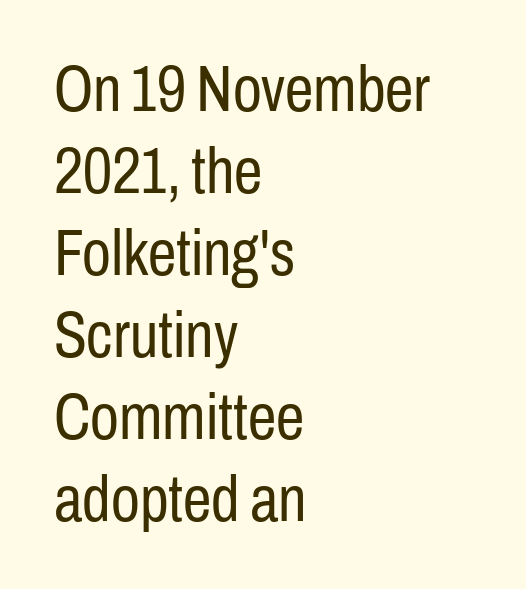
Q: Is the text bold? A: No.
Q: Is the text italic (slanted)? A: No, it is upright.
Q: Is the typeface a serif or a sans-serif typeface? A: Sans-serif.
Q: Is the text underlined? A: No.
Q: How is the paragraph aligned? A: Left-aligned.
Q: Is the spacing between letters normal or unusually wide? A: Normal.
Q: Is the spacing between lines tight, normal or loose? A: Normal.
Q: Width (condensed, normal, or wide)? A: Condensed.
Q: Stroke contrast? A: Low.
Q: x-height? A: Medium.
Q: Monospaced? A: No.
